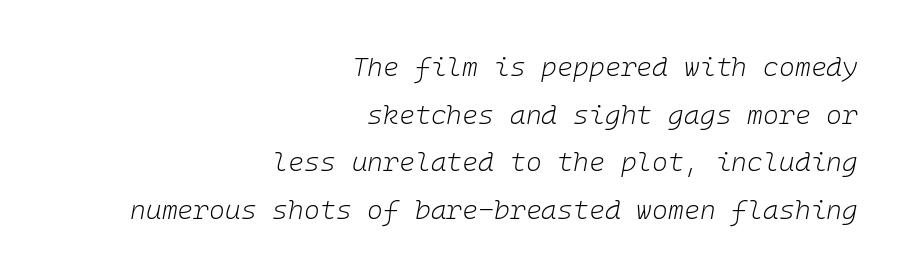
The image shows 27 px text type, italic (leaning right); set right-aligned, line spacing 1.76x, normal letter spacing, not underlined.
